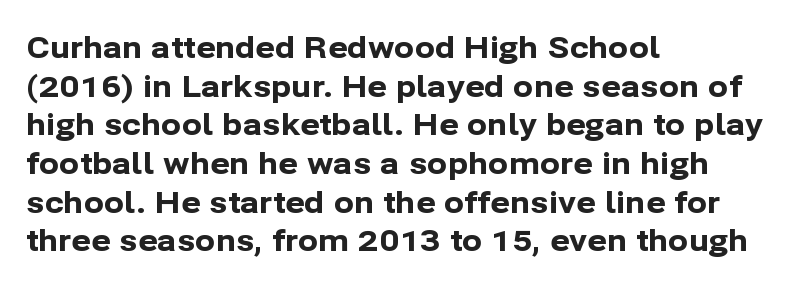
The image shows 30 px bold sans-serif type, upright; set left-aligned, normal line spacing (1.29x), normal letter spacing, not underlined; low stroke contrast and a medium x-height.
